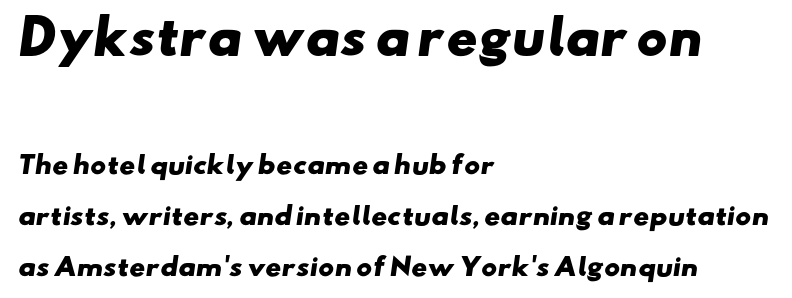
Q: Is the text bold? A: Yes.
Q: Is the typeface a serif or a sans-serif typeface? A: Sans-serif.
Q: Is the text underlined? A: No.
Q: How is the paragraph aligned? A: Left-aligned.
Q: Is the spacing between letters normal or unusually wide? A: Normal.
Q: Is the spacing between lines tight, normal or loose? A: Loose.
Q: Which block of text is set in a larger size, the first (top) or the second (bottom)? A: The first (top) one.
Q: Width (condensed, normal, or wide)? A: Wide.
Q: Stroke contrast? A: Low.
Q: x-height? A: Small.
Q: Monospaced? A: No.
